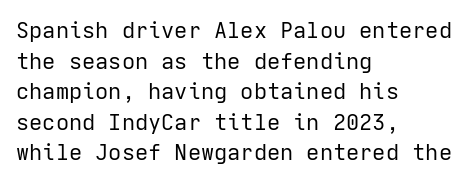
The image shows 22 px text type, upright; set left-aligned, normal line spacing (1.39x), normal letter spacing, not underlined.
